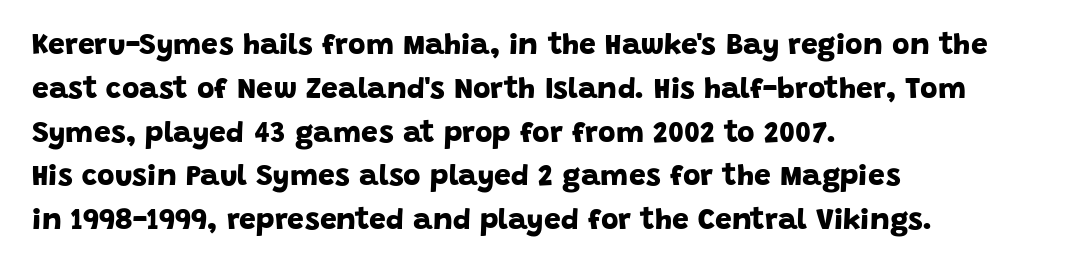
{"serif": "no", "bold": "yes", "weight": "bold", "width": "normal", "stroke_contrast": "low", "x_height": "large", "monospaced": "no", "underline": "no", "align": "left", "line_spacing": "normal", "line_spacing_ratio": 1.46, "letter_spacing": "normal", "letter_spacing_em": 0.0, "glyph_px": 30}
